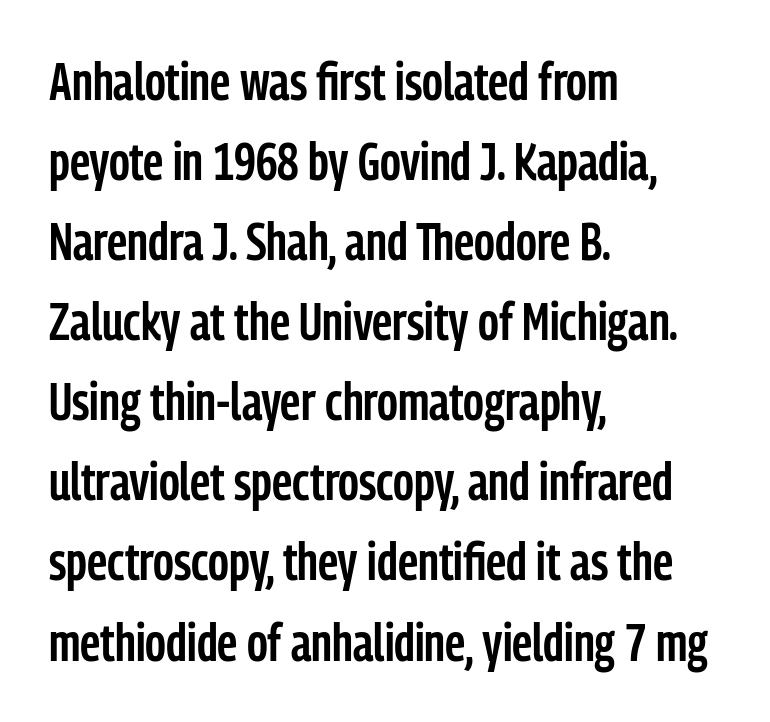
Q: Is the text bold? A: Semi-bold.
Q: Is the text italic (slanted)? A: No, it is upright.
Q: Is the typeface a serif or a sans-serif typeface? A: Sans-serif.
Q: Is the text underlined? A: No.
Q: How is the paragraph aligned? A: Left-aligned.
Q: Is the spacing between letters normal or unusually wide? A: Normal.
Q: Is the spacing between lines tight, normal or loose? A: Normal.
Q: Width (condensed, normal, or wide)? A: Condensed.
Q: Stroke contrast? A: Low.
Q: x-height? A: Medium.
Q: Monospaced? A: No.
